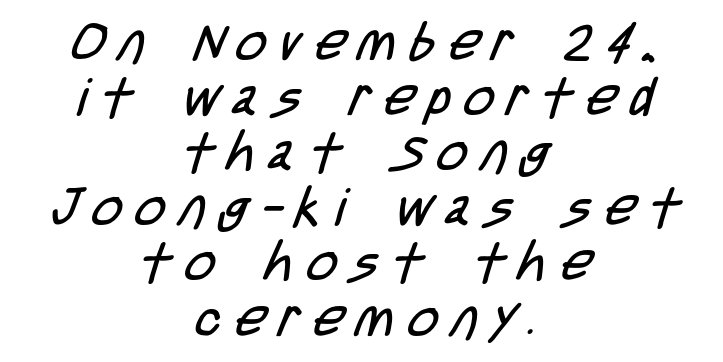
Q: Is the text bold? A: No.
Q: Is the typeface a serif or a sans-serif typeface? A: Sans-serif.
Q: Is the text underlined? A: No.
Q: How is the paragraph aligned? A: Centered.
Q: Is the spacing between letters normal or unusually wide? A: Unusually wide.
Q: Is the spacing between lines tight, normal or loose? A: Tight.
Q: Width (condensed, normal, or wide)? A: Condensed.
Q: Stroke contrast? A: Low.
Q: x-height? A: Large.
Q: Monospaced? A: No.
